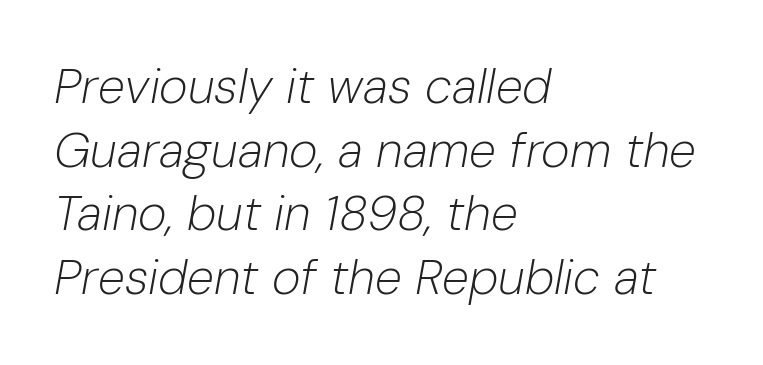
{"italic": "yes", "lean": "right", "slant_degrees": 10, "bold": "no", "weight": "light", "width": "normal", "stroke_contrast": "low", "x_height": "medium", "monospaced": "no", "underline": "no", "align": "left", "line_spacing": "normal", "line_spacing_ratio": 1.3, "letter_spacing": "normal", "letter_spacing_em": 0.0, "glyph_px": 49}
